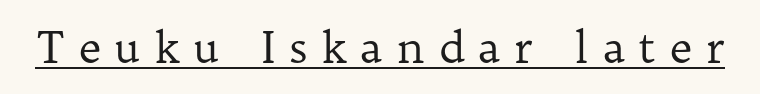
This sample uses an upright cut, with every glyph sitting square on the baseline. The strokes carry an ordinary text weight at most. To sum up the face: it has serifs. The glyphs are accompanied by a horizontal stroke just below them. There is plenty of visible air inserted between adjacent glyphs. The passage shown is typed in a proportional face where columns would drift.
